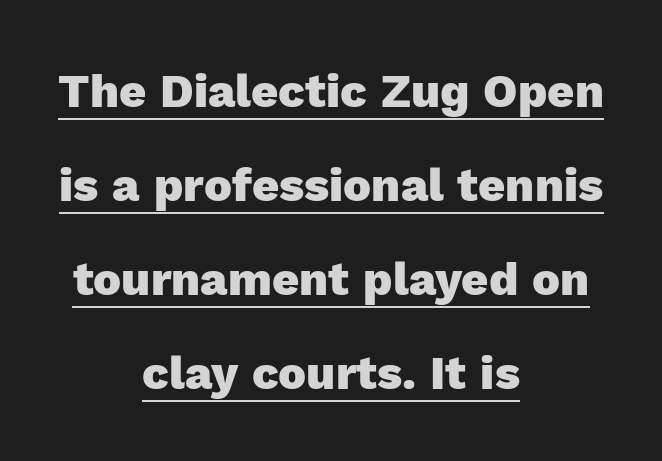
{"serif": "no", "italic": "no", "bold": "yes", "weight": "heavy", "width": "normal", "x_height": "medium", "monospaced": "no", "underline": "yes", "align": "center", "line_spacing": "loose", "line_spacing_ratio": 2.0, "letter_spacing": "normal", "letter_spacing_em": 0.0, "glyph_px": 47}
